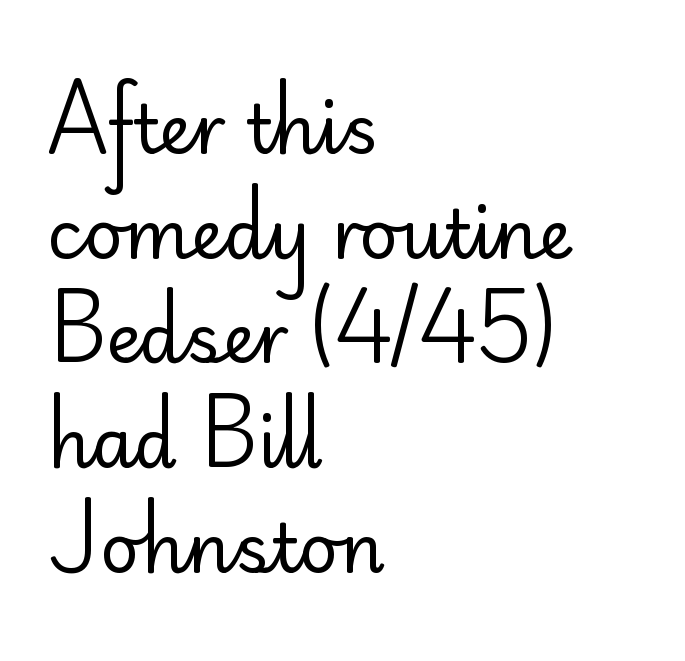
The image shows 68 px regular-weight sans-serif type, upright; set left-aligned, normal line spacing (1.54x), normal letter spacing, not underlined; low stroke contrast and a small x-height.
